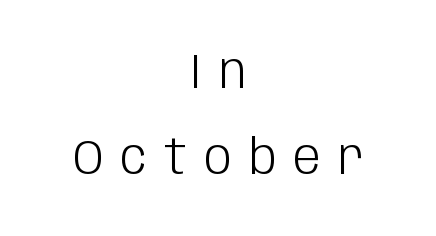
The image shows 49 px light, condensed sans-serif type, upright; set centered, line spacing 1.76x, unusually wide letter spacing (+0.35 em), not underlined; low stroke contrast and a large x-height.
